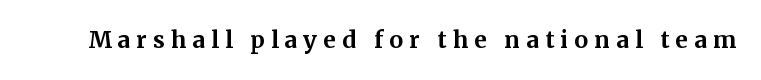
{"italic": "no", "bold": "yes", "underline": "no", "letter_spacing": "wide", "letter_spacing_em": 0.27, "glyph_px": 23}
